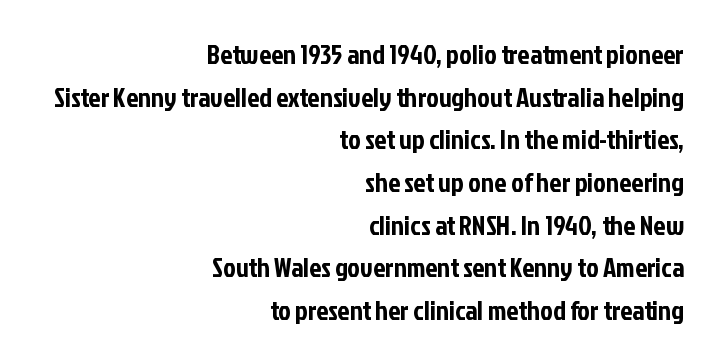
Rows of type keep a routine distance in the vertical direction. Is the block centered? No — it sits flush against the right margin. Characters follow at the spacing the type designer built in. The words here are not underlined.
